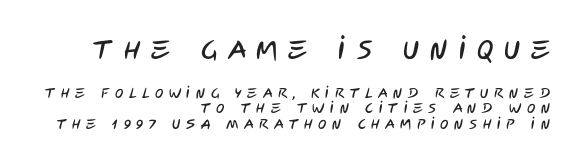
This sample uses expanded letter spacing, leaving extra air between glyphs. No word sits above an underline. A student would notice the top passage is typeset larger than what follows. Right-aligned paragraph, ragged on the left. Is there much room between lines? No — they nearly touch.
